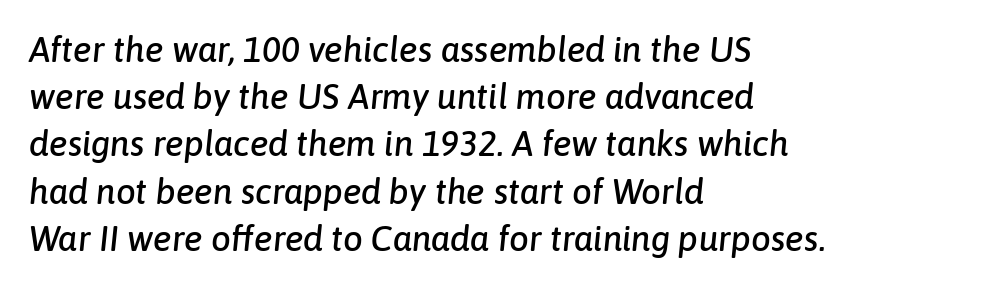
Q: Is the text italic (slanted)? A: Yes, it leans right by about 6 degrees.
Q: Is the text underlined? A: No.
Q: How is the paragraph aligned? A: Left-aligned.
Q: Is the spacing between letters normal or unusually wide? A: Normal.
Q: Is the spacing between lines tight, normal or loose? A: Normal.
Q: Width (condensed, normal, or wide)? A: Normal.
Q: Stroke contrast? A: Low.
Q: x-height? A: Medium.
Q: Monospaced? A: No.
